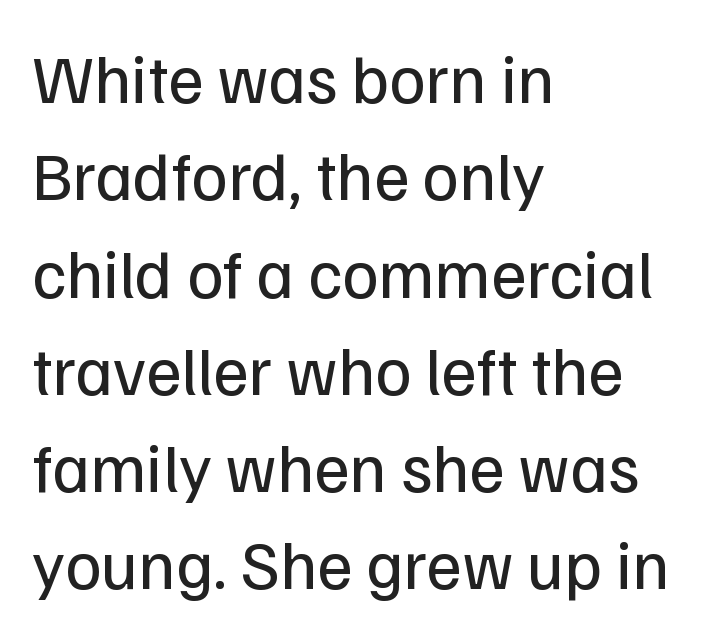
{"serif": "no", "italic": "no", "bold": "no", "weight": "regular", "width": "normal", "stroke_contrast": "low", "x_height": "medium", "monospaced": "no", "underline": "no", "align": "left", "line_spacing": "normal", "line_spacing_ratio": 1.41, "letter_spacing": "normal", "letter_spacing_em": 0.0, "glyph_px": 69}
